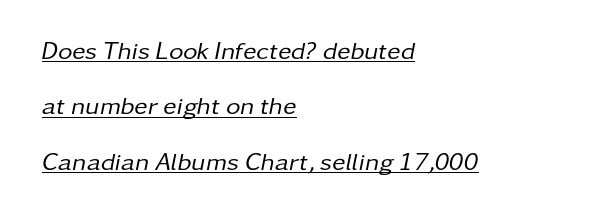
The image shows 25 px text type, italic (leaning right); set left-aligned, loose line spacing (2.22x), normal letter spacing, underlined.
